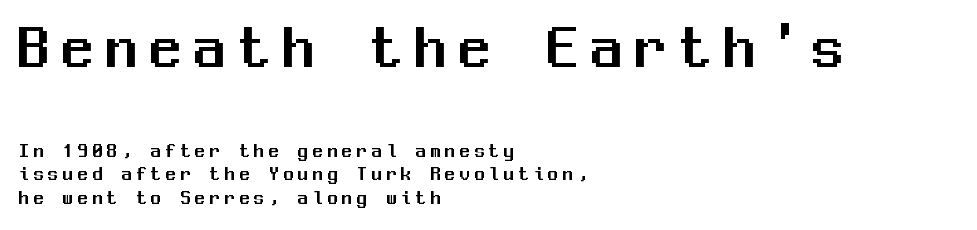
Q: Is the text italic (slanted)? A: No, it is upright.
Q: Is the typeface a serif or a sans-serif typeface? A: Sans-serif.
Q: Is the text underlined? A: No.
Q: How is the paragraph aligned? A: Left-aligned.
Q: Is the spacing between letters normal or unusually wide? A: Unusually wide.
Q: Is the spacing between lines tight, normal or loose? A: Tight.
Q: Which block of text is set in a larger size, the first (top) or the second (bottom)? A: The first (top) one.
Q: Width (condensed, normal, or wide)? A: Normal.
Q: Stroke contrast? A: Medium.
Q: x-height? A: Medium.
Q: Monospaced? A: Yes.
